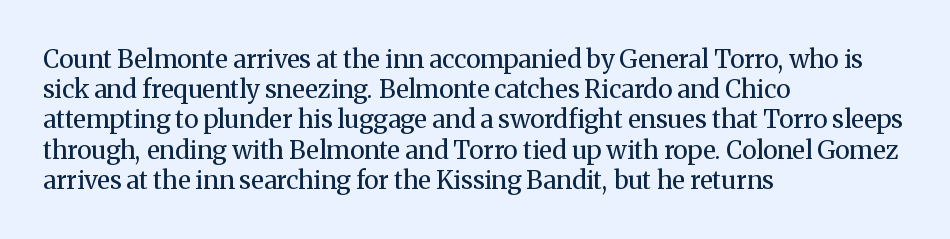
In terms of posture, this sample is upright. The rendering keeps characters at their native spacing. Caption: face not bold, strokes unweighted. The string is rendered with underlining switched off. Horizontal alignment here is leftward, the default for most running prose.
